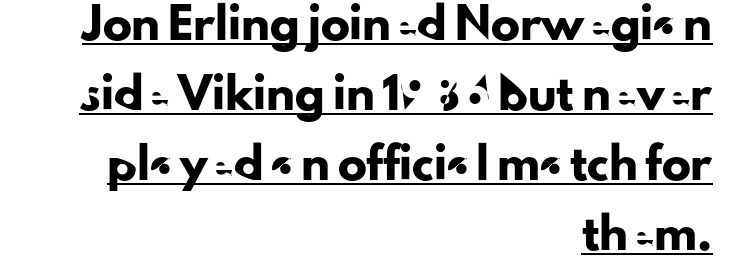
The image shows 29 px sans-serif type, upright; set right-aligned, loose line spacing (2.41x), normal letter spacing, underlined; low stroke contrast and a small x-height.
